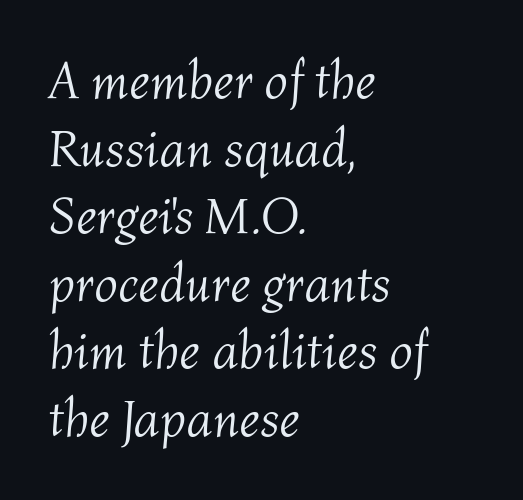
Nobody drew a line under any word here. Visually the block forms a straight wall on the left and a jagged coastline on the right. Horizontal bands of white between lines are of average thickness. If you drew a line through each stem, it would be angled.
